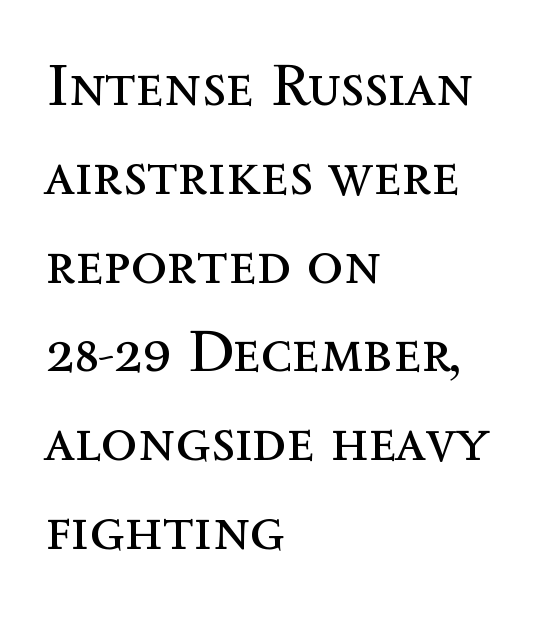
{"italic": "no", "bold": "no", "weight": "regular", "width": "normal", "x_height": "medium", "monospaced": "no", "underline": "no", "align": "left", "line_spacing": "normal", "line_spacing_ratio": 1.48, "letter_spacing": "normal", "letter_spacing_em": 0.0, "glyph_px": 60}
